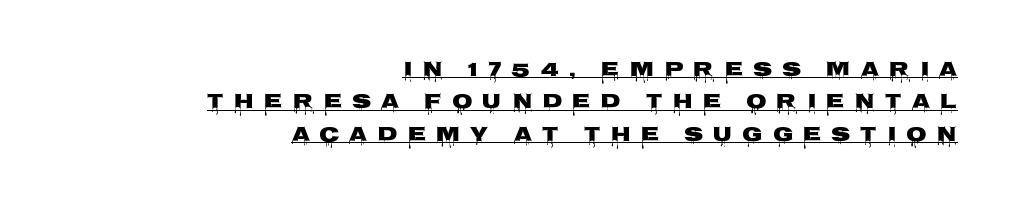
Beneath each row of characters lies a ruled line. Does the leading feel generous? No, just average. The passage is arranged like a letterhead date or caption credit — flush right. When letters stand straight like this, we call the style roman or upright.
